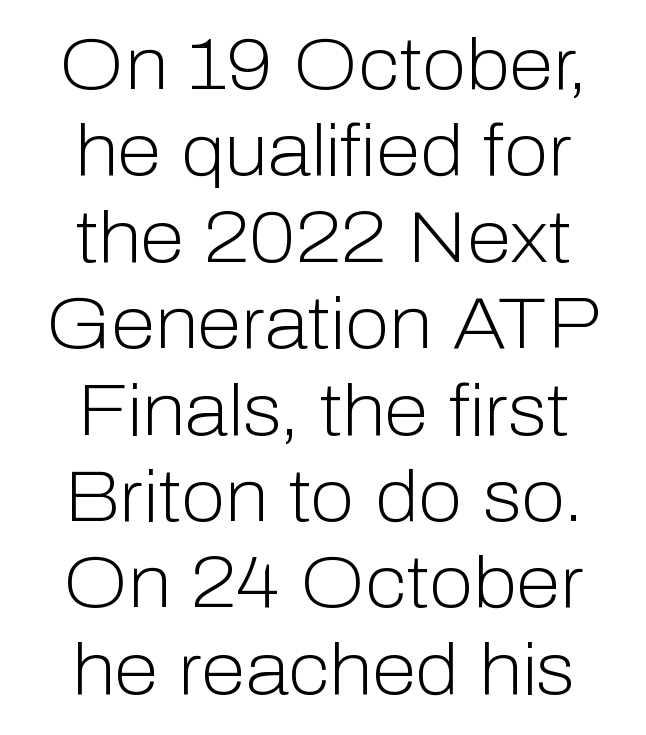
{"serif": "no", "italic": "no", "bold": "no", "weight": "light", "width": "normal", "stroke_contrast": "low", "x_height": "medium", "monospaced": "no", "underline": "no", "align": "center", "line_spacing_ratio": 1.2, "letter_spacing": "normal", "letter_spacing_em": 0.0, "glyph_px": 72}
